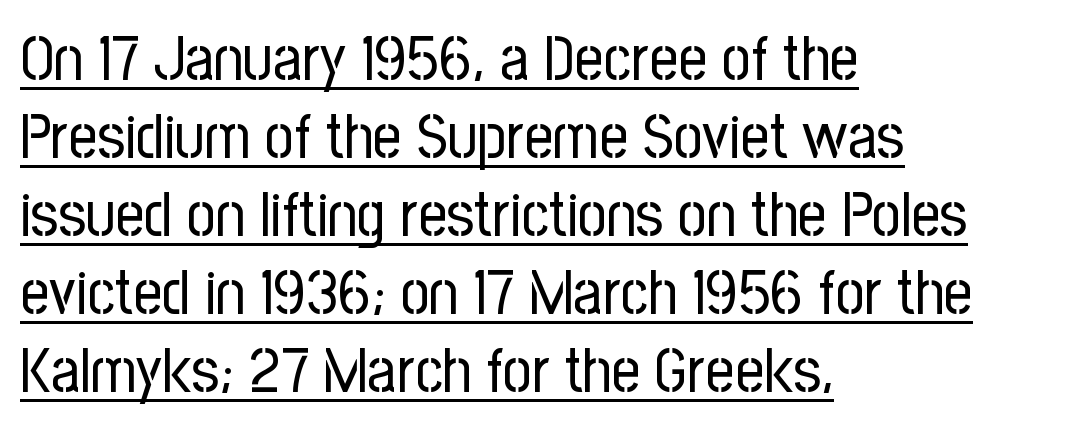
{"serif": "no", "italic": "no", "bold": "no", "weight": "regular", "width": "condensed", "stroke_contrast": "low", "x_height": "medium", "monospaced": "no", "underline": "yes", "align": "left", "line_spacing_ratio": 1.24, "letter_spacing": "normal", "letter_spacing_em": 0.0, "glyph_px": 63}
